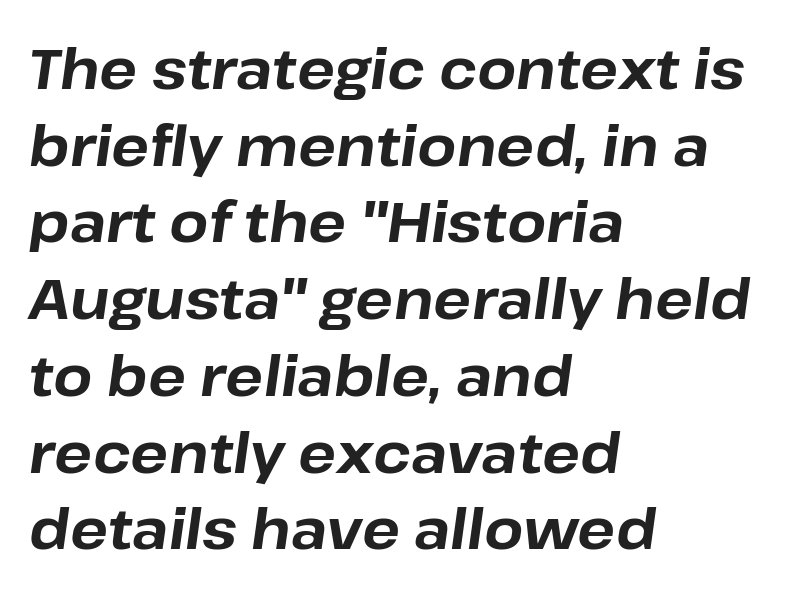
The image shows 56 px bold type, italic (leaning right); set left-aligned, normal line spacing (1.37x), normal letter spacing, not underlined; low stroke contrast and a medium x-height.
